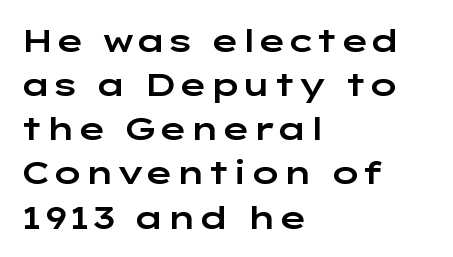
{"serif": "no", "italic": "no", "width": "wide", "stroke_contrast": "low", "x_height": "medium", "monospaced": "no", "underline": "no", "align": "left", "line_spacing": "normal", "line_spacing_ratio": 1.38, "letter_spacing": "normal", "letter_spacing_em": 0.0, "glyph_px": 32}
